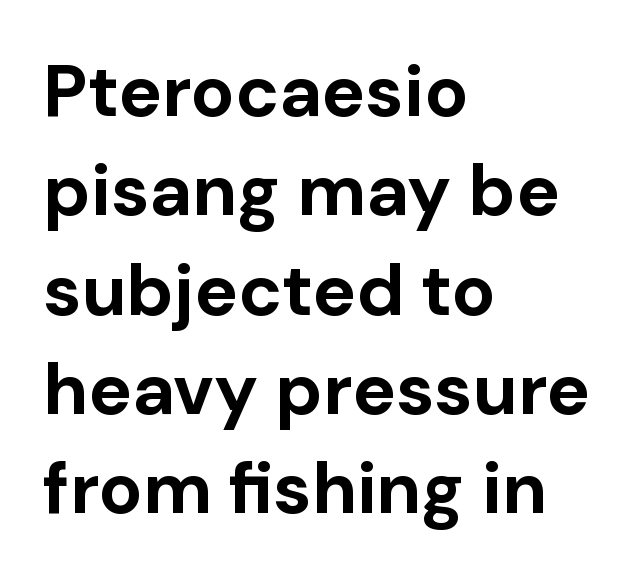
Check under the words: just untouched page. The letters advance in unequal steps, a hallmark of proportional type. Notice how the stems are strictly vertical — no italics here. Glyph-to-glyph distance matches everyday printed text.
